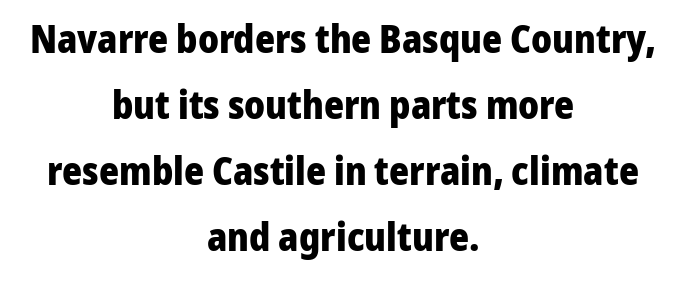
The space directly below the letters is spotless. The passage shown is typed in a proportional face where columns would drift. Caption: bold face, heavy strokes. Centered paragraph, ragged on both sides.
